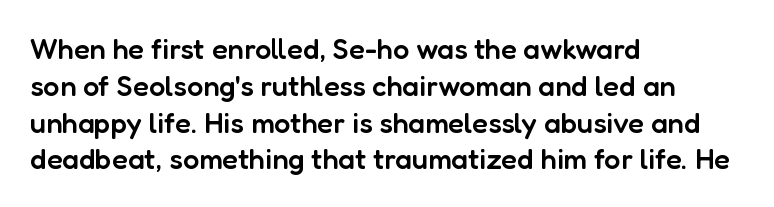
Q: Is the text bold? A: Semi-bold.
Q: Is the text italic (slanted)? A: No, it is upright.
Q: Is the typeface a serif or a sans-serif typeface? A: Sans-serif.
Q: Is the text underlined? A: No.
Q: How is the paragraph aligned? A: Left-aligned.
Q: Is the spacing between letters normal or unusually wide? A: Normal.
Q: Is the spacing between lines tight, normal or loose? A: Normal.
Q: Width (condensed, normal, or wide)? A: Normal.
Q: Stroke contrast? A: Low.
Q: x-height? A: Medium.
Q: Monospaced? A: No.
